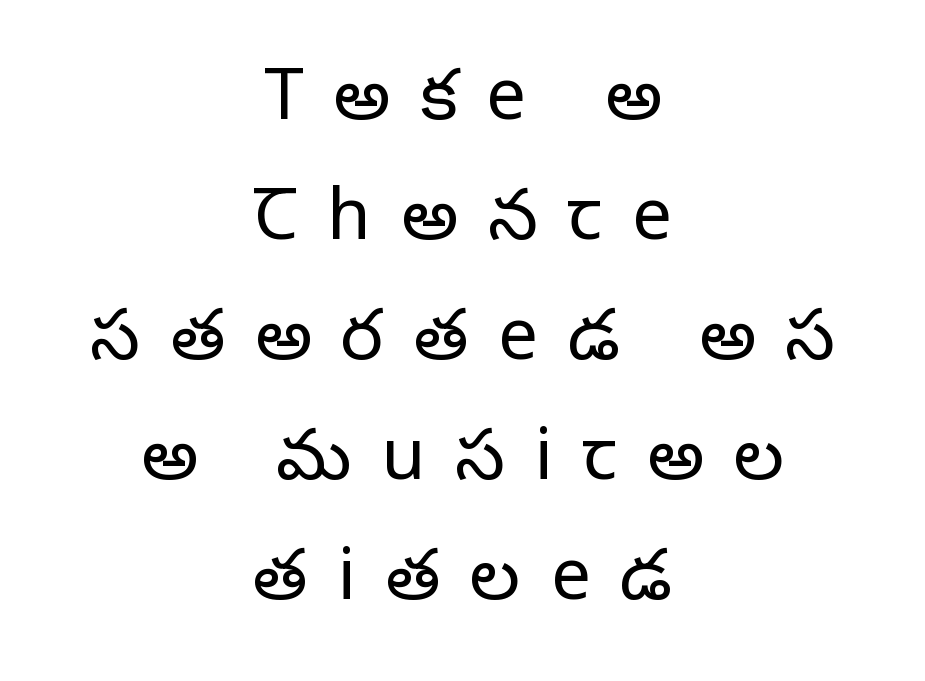
The image shows 71 px regular-weight serif type, upright; set centered, normal line spacing (1.69x), unusually wide letter spacing (+0.42 em), not underlined; low stroke contrast and a large x-height.
